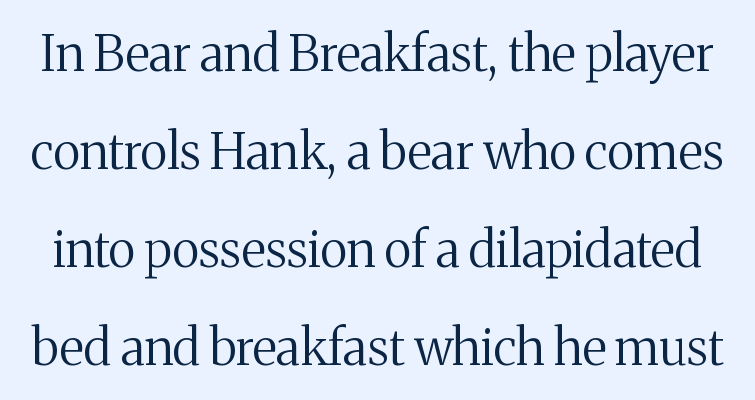
Q: Is the text bold? A: No.
Q: Is the text italic (slanted)? A: No, it is upright.
Q: Is the typeface a serif or a sans-serif typeface? A: Serif.
Q: Is the text underlined? A: No.
Q: Is the spacing between letters normal or unusually wide? A: Normal.
Q: Is the spacing between lines tight, normal or loose? A: Loose.
Q: Width (condensed, normal, or wide)? A: Normal.
Q: Stroke contrast? A: Medium.
Q: x-height? A: Medium.
Q: Monospaced? A: No.
